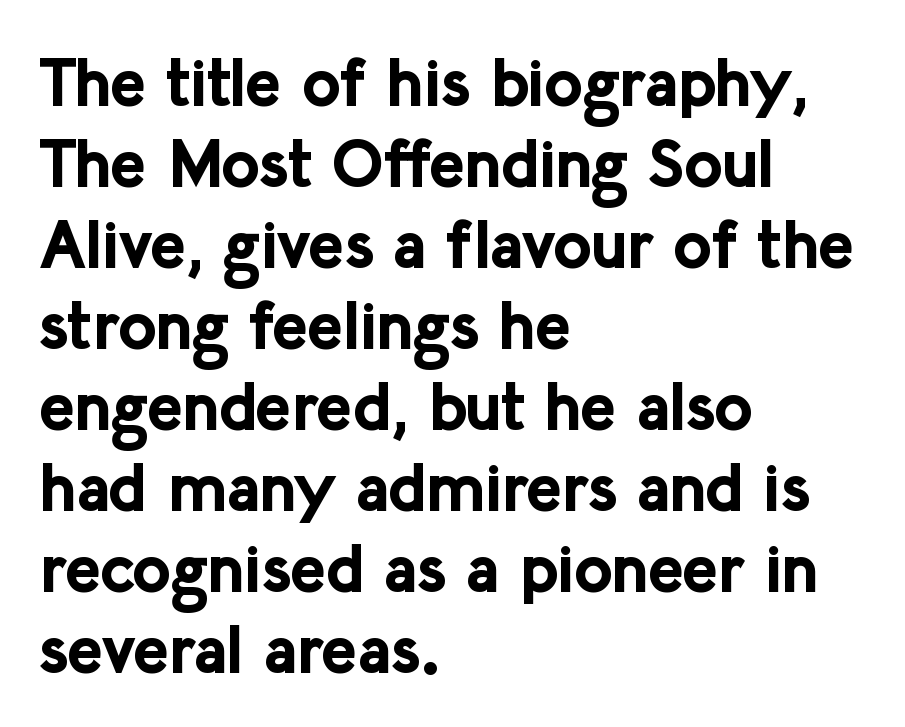
Letter spacing: default. Stroke terminals: plain, sans-serif. A typesetter would call this proportional, since set widths differ per character. Caption: multi-line text, flush left, ragged right. Each glyph is drawn with heavy, bold strokes. Quick note: not italic, upright.
